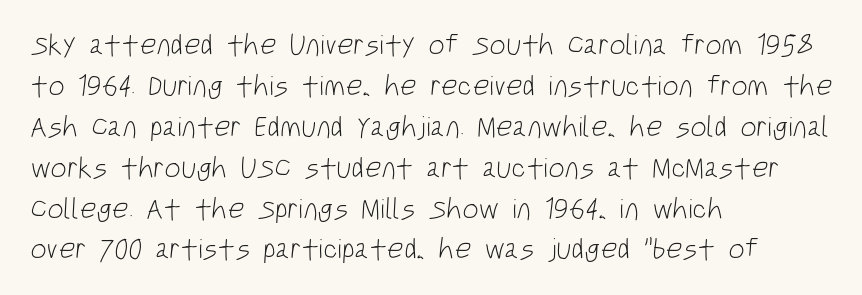
The image shows 29 px light, condensed sans-serif type; set left-aligned, normal line spacing (1.41x), normal letter spacing, not underlined; low stroke contrast and a large x-height.
